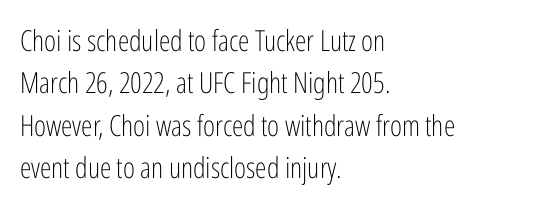
The image shows 29 px light, condensed sans-serif type, upright; set left-aligned, normal line spacing (1.46x), normal letter spacing, not underlined; low stroke contrast and a medium x-height.
